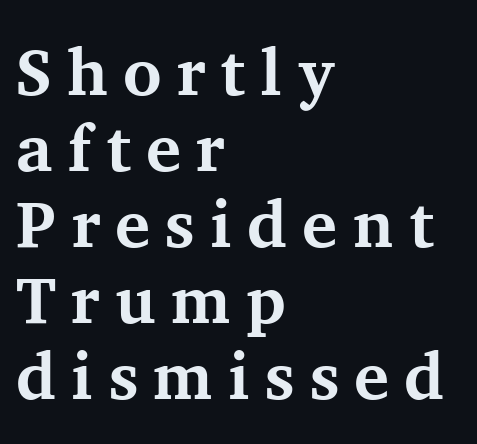
Words appear elongated and porous because spacing is wide. You can tell from the footed stems that serif type was used. Beneath every word, the page is bare. Posture: vertical.
